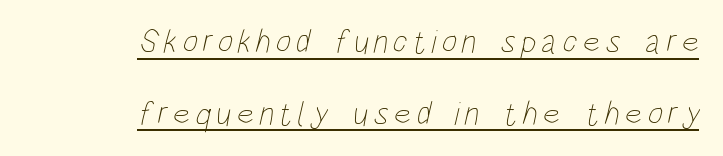
Q: Is the text bold? A: No.
Q: Is the text underlined? A: Yes.
Q: How is the paragraph aligned? A: Right-aligned.
Q: Is the spacing between lines tight, normal or loose? A: Loose.
Q: Width (condensed, normal, or wide)? A: Condensed.
Q: Stroke contrast? A: Low.
Q: x-height? A: Large.
Q: Monospaced? A: No.
